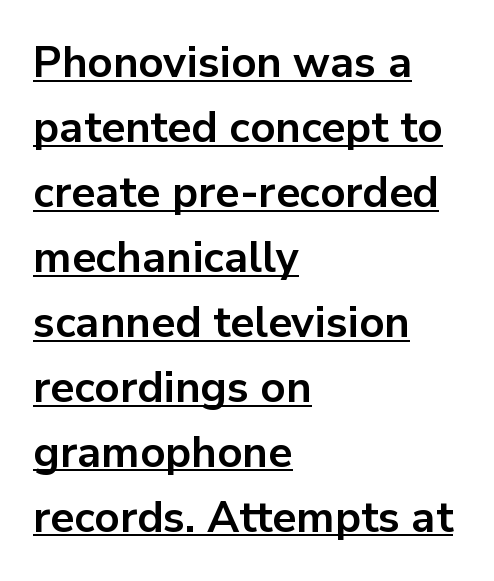
The image shows 43 px bold sans-serif type, upright; set left-aligned, normal line spacing (1.51x), normal letter spacing, underlined; low stroke contrast and a medium x-height.
